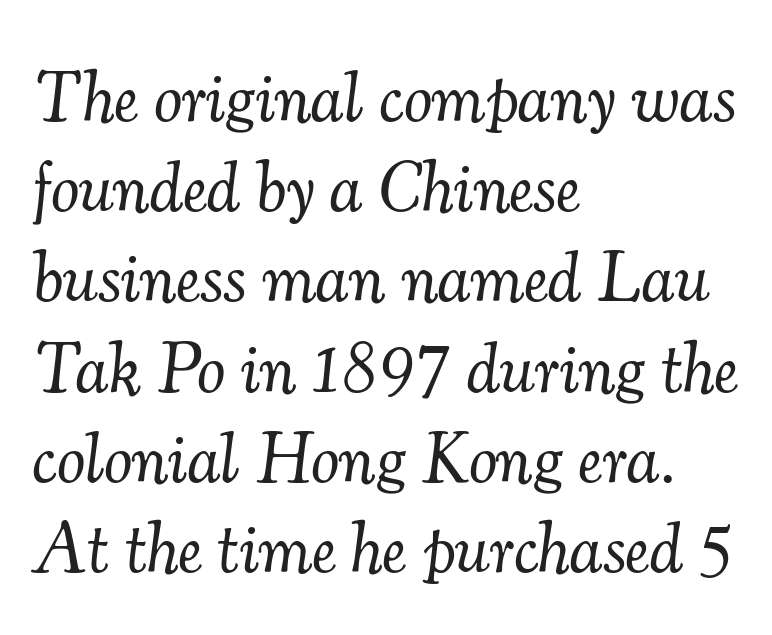
The image shows 71 px light serif type, italic (leaning right); set left-aligned, normal line spacing (1.27x), normal letter spacing, not underlined; medium stroke contrast and a small x-height.
